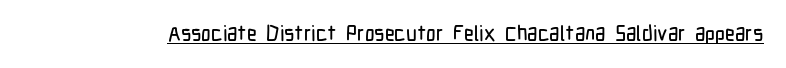
The image shows 21 px text type, upright; set normal letter spacing, underlined.
